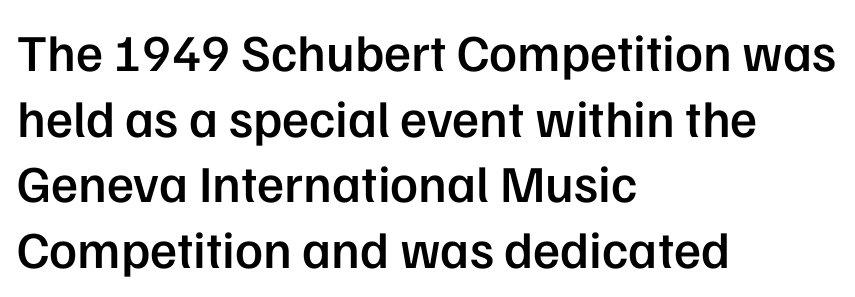
Q: Is the text bold? A: Semi-bold.
Q: Is the text italic (slanted)? A: No, it is upright.
Q: Is the typeface a serif or a sans-serif typeface? A: Sans-serif.
Q: Is the text underlined? A: No.
Q: How is the paragraph aligned? A: Left-aligned.
Q: Is the spacing between letters normal or unusually wide? A: Normal.
Q: Is the spacing between lines tight, normal or loose? A: Normal.
Q: Width (condensed, normal, or wide)? A: Normal.
Q: Stroke contrast? A: Low.
Q: x-height? A: Medium.
Q: Monospaced? A: No.
